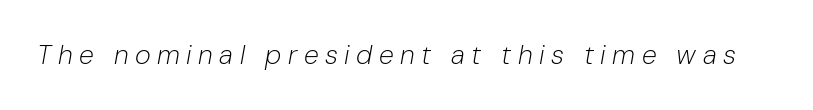
{"italic": "yes", "lean": "right", "slant_degrees": 10, "bold": "no", "underline": "no", "letter_spacing": "wide", "letter_spacing_em": 0.24, "glyph_px": 27}
